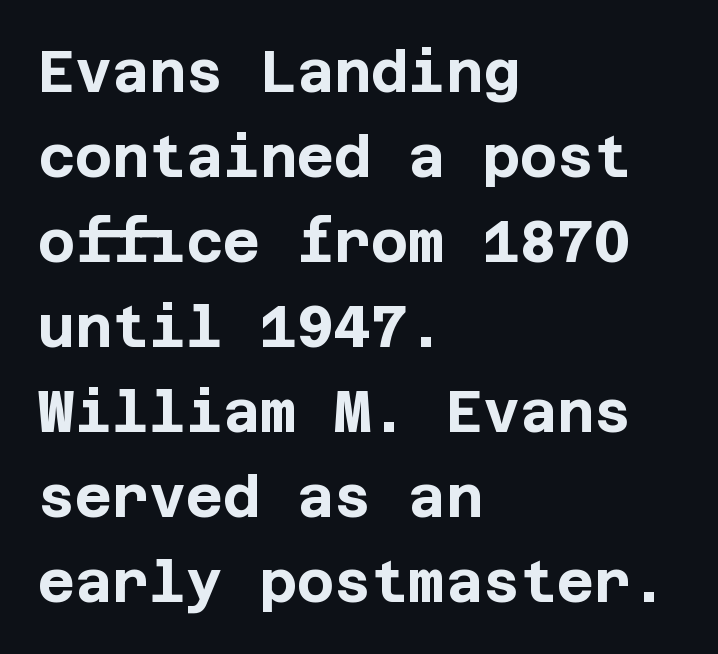
{"serif": "no", "italic": "no", "bold": "yes", "weight": "bold", "width": "normal", "stroke_contrast": "low", "x_height": "large", "underline": "no", "align": "left", "line_spacing": "normal", "line_spacing_ratio": 1.49, "letter_spacing": "normal", "letter_spacing_em": 0.0, "glyph_px": 57}
